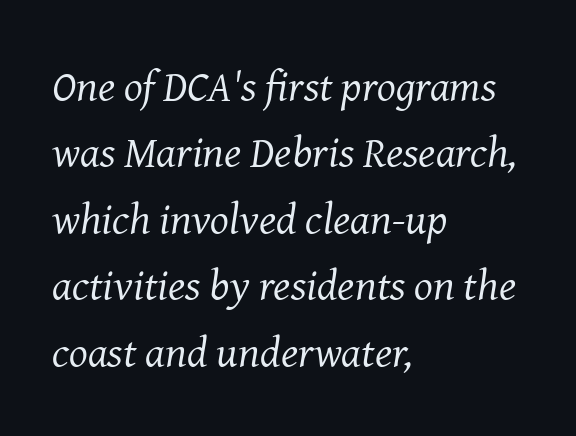
The image shows 44 px regular-weight serif type, italic (leaning right); set left-aligned, normal line spacing (1.51x), normal letter spacing, not underlined; medium stroke contrast and a medium x-height.
